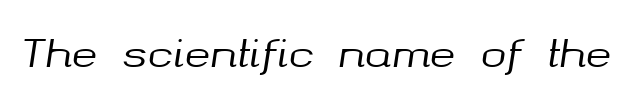
Q: Is the text italic (slanted)? A: Yes, it leans right by about 8 degrees.
Q: Is the text underlined? A: No.
Q: Is the spacing between letters normal or unusually wide? A: Normal.
Q: Width (condensed, normal, or wide)? A: Normal.
Q: Stroke contrast? A: Medium.
Q: x-height? A: Medium.
Q: Monospaced? A: No.
